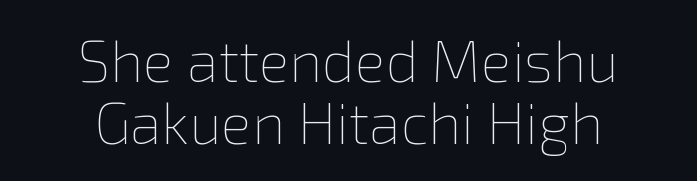
Q: Is the text bold? A: No.
Q: Is the text italic (slanted)? A: No, it is upright.
Q: Is the text underlined? A: No.
Q: How is the paragraph aligned? A: Centered.
Q: Is the spacing between letters normal or unusually wide? A: Normal.
Q: Is the spacing between lines tight, normal or loose? A: Tight.
Q: Width (condensed, normal, or wide)? A: Normal.
Q: Stroke contrast? A: Low.
Q: x-height? A: Medium.
Q: Monospaced? A: No.
